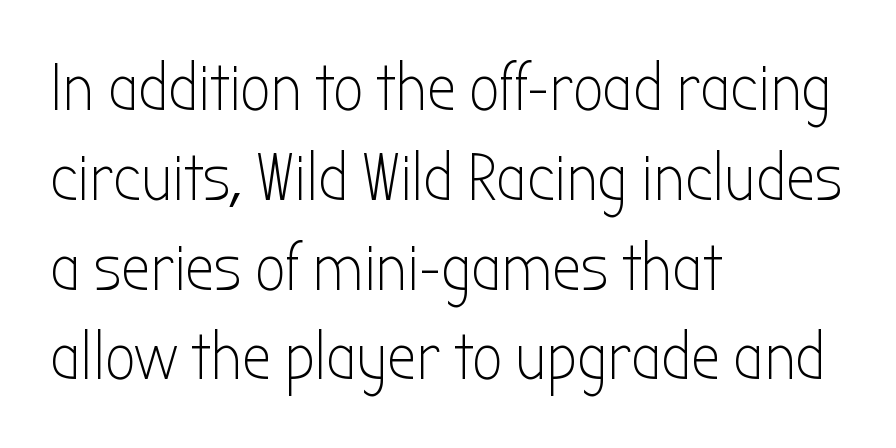
The image shows 66 px light, condensed sans-serif type, upright; set left-aligned, normal line spacing (1.36x), normal letter spacing, not underlined; low stroke contrast and a medium x-height.
